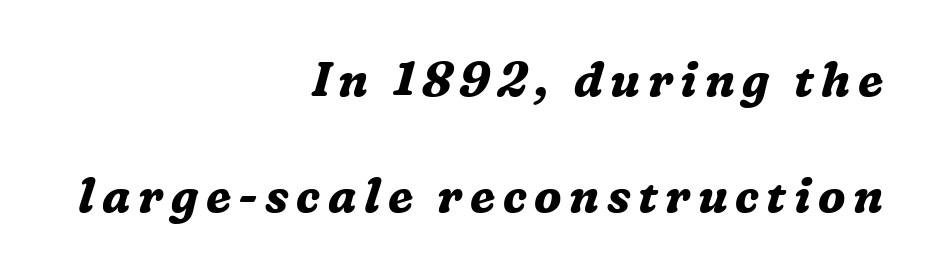
{"serif": "yes", "italic": "yes", "lean": "right", "slant_degrees": 16, "bold": "yes", "weight": "bold", "width": "normal", "stroke_contrast": "medium", "x_height": "medium", "monospaced": "no", "underline": "no", "align": "right", "line_spacing": "loose", "line_spacing_ratio": 2.46, "glyph_px": 47}
